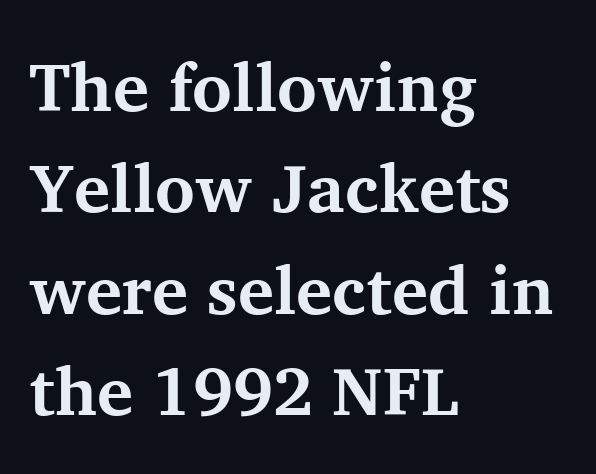
The ragged edge is on the right, which tells us the setting is flush left. Vertically, the passage feels balanced, rows spaced as you'd expect. In terms of letterspacing, this is plain default setting. Honestly, there is no underline to notice here at all.
